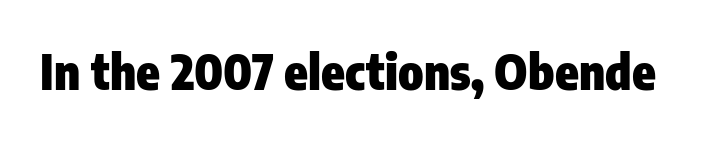
Q: Is the text bold? A: Yes.
Q: Is the text italic (slanted)? A: No, it is upright.
Q: Is the typeface a serif or a sans-serif typeface? A: Sans-serif.
Q: Is the text underlined? A: No.
Q: Is the spacing between letters normal or unusually wide? A: Normal.
Q: Width (condensed, normal, or wide)? A: Condensed.
Q: Stroke contrast? A: Low.
Q: x-height? A: Medium.
Q: Monospaced? A: No.
